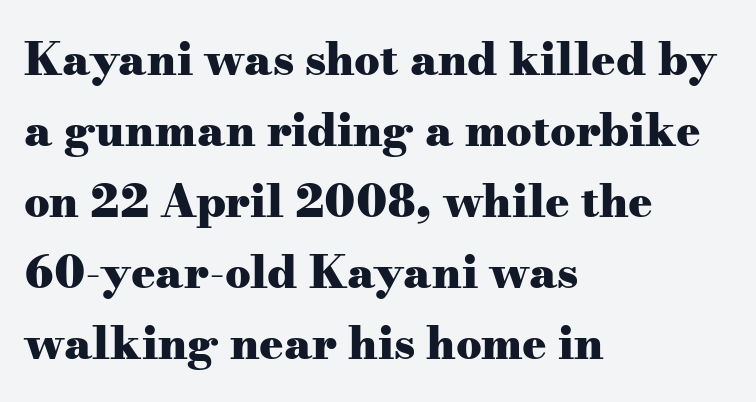
Compared with a centered layout, this one pins lines to the left instead. The space beneath each line is pristine and unruled. Each new line begins a customary step beneath the previous one. Little horizontal feet cap the strokes, marking this as serif type.
